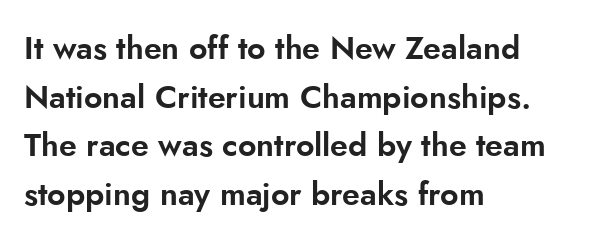
{"serif": "no", "italic": "no", "width": "normal", "stroke_contrast": "low", "x_height": "small", "monospaced": "no", "underline": "no", "align": "left", "line_spacing": "normal", "line_spacing_ratio": 1.52, "letter_spacing": "normal", "letter_spacing_em": 0.0, "glyph_px": 32}
